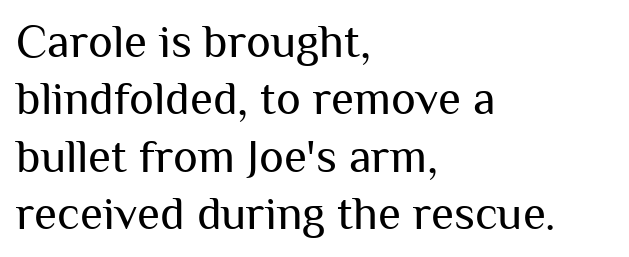
Q: Is the text bold? A: No.
Q: Is the text italic (slanted)? A: No, it is upright.
Q: Is the typeface a serif or a sans-serif typeface? A: Sans-serif.
Q: Is the text underlined? A: No.
Q: How is the paragraph aligned? A: Left-aligned.
Q: Is the spacing between letters normal or unusually wide? A: Normal.
Q: Width (condensed, normal, or wide)? A: Normal.
Q: Stroke contrast? A: Medium.
Q: x-height? A: Medium.
Q: Monospaced? A: No.
